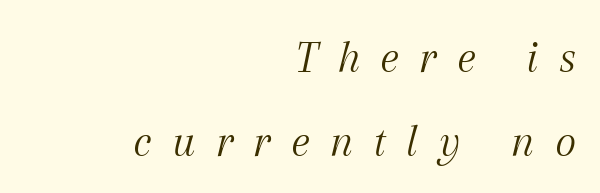
{"serif": "yes", "italic": "yes", "lean": "right", "slant_degrees": 12, "bold": "no", "weight": "light", "width": "normal", "stroke_contrast": "medium", "x_height": "medium", "monospaced": "no", "underline": "no", "align": "right", "line_spacing_ratio": 1.83, "letter_spacing": "wide", "letter_spacing_em": 0.42, "glyph_px": 46}
